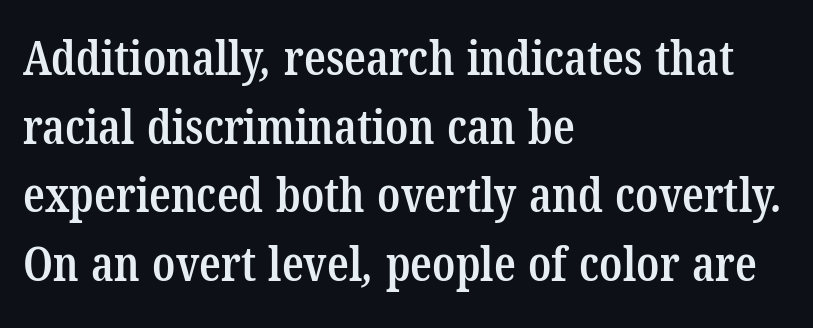
The image shows 48 px semibold, condensed serif type; set left-aligned, normal line spacing (1.43x), normal letter spacing, not underlined; low stroke contrast and a medium x-height.
